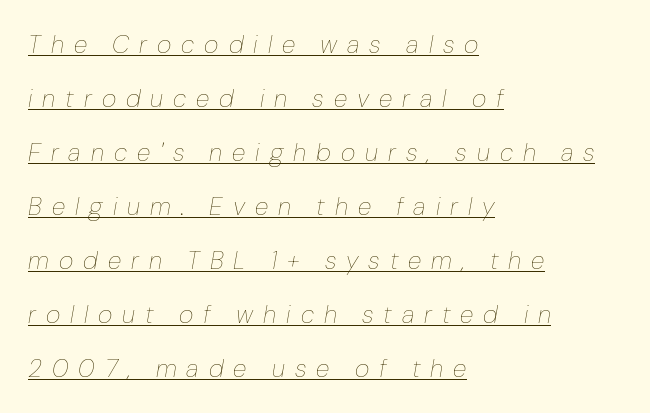
{"italic": "yes", "lean": "right", "slant_degrees": 10, "bold": "no", "underline": "yes", "align": "left", "line_spacing": "loose", "line_spacing_ratio": 2.16, "letter_spacing": "wide", "letter_spacing_em": 0.4, "glyph_px": 25}
